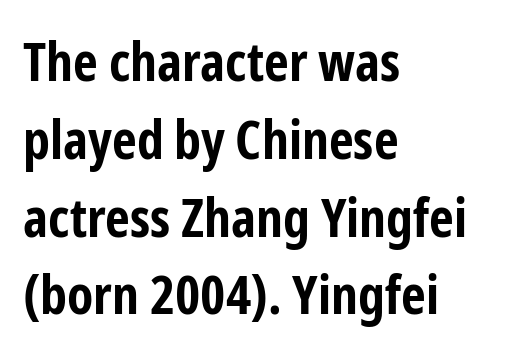
The image shows 54 px bold, condensed sans-serif type, upright; set left-aligned, normal line spacing (1.44x), normal letter spacing, not underlined; low stroke contrast and a medium x-height.
